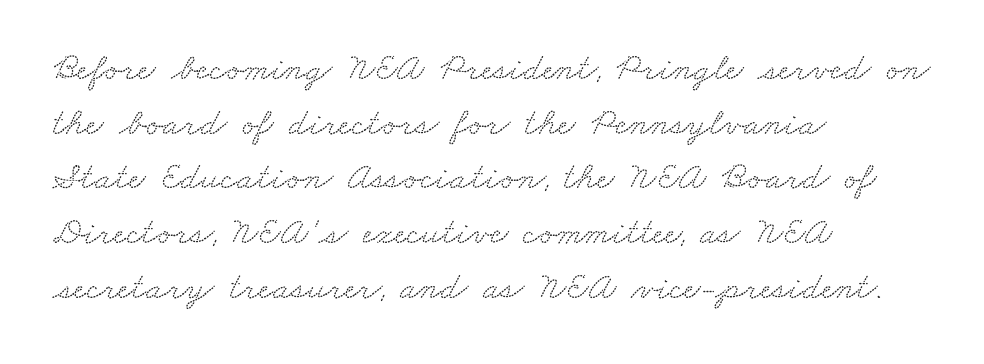
Q: Is the typeface a serif or a sans-serif typeface? A: Serif.
Q: Is the text underlined? A: No.
Q: How is the paragraph aligned? A: Left-aligned.
Q: Is the spacing between letters normal or unusually wide? A: Normal.
Q: Is the spacing between lines tight, normal or loose? A: Normal.
Q: Width (condensed, normal, or wide)? A: Wide.
Q: Stroke contrast? A: Low.
Q: x-height? A: Small.
Q: Monospaced? A: No.
